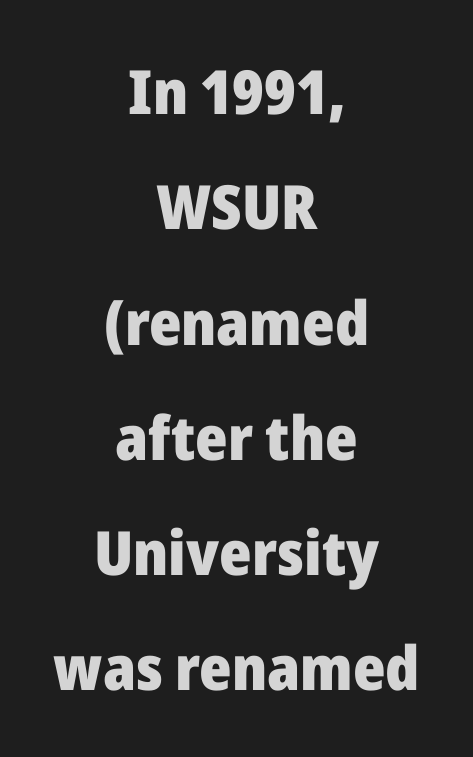
The image shows 61 px heavy sans-serif type, upright; set centered, line spacing 1.89x, normal letter spacing, not underlined; low stroke contrast and a medium x-height.
